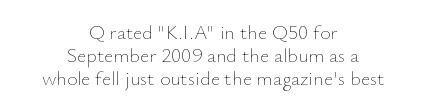
The image shows 20 px text type, upright; set centered, line spacing 1.16x, normal letter spacing, not underlined.
